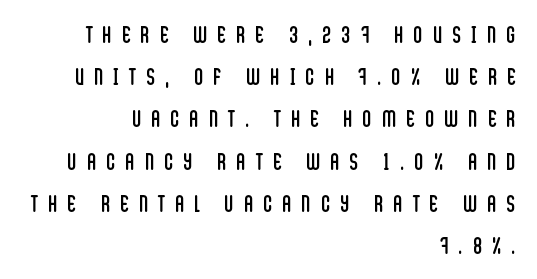
The image shows 24 px text type, upright; set right-aligned, line spacing 1.76x, unusually wide letter spacing (+0.44 em), not underlined.
